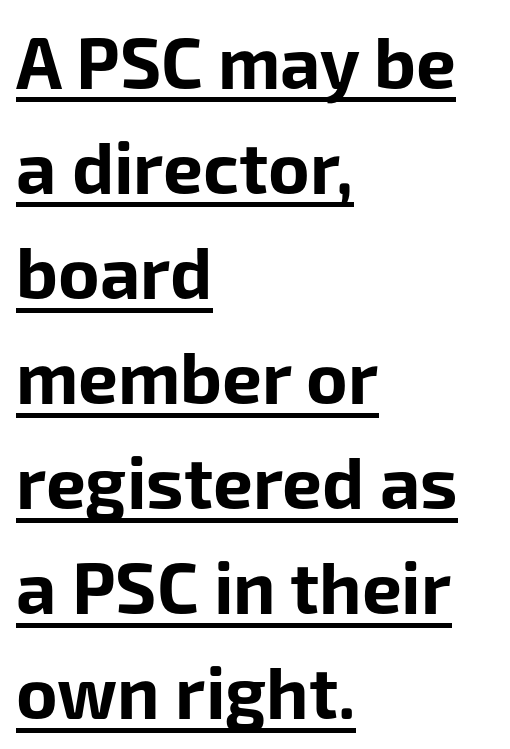
Ordinary non-slanted type is in use. Nope, no serifs anywhere on these letters. In terms of letterspacing, this is plain default setting. Does a line run under the words? Yes, clearly. Summary of vertical rhythm: regular, with standard interline spacing.
